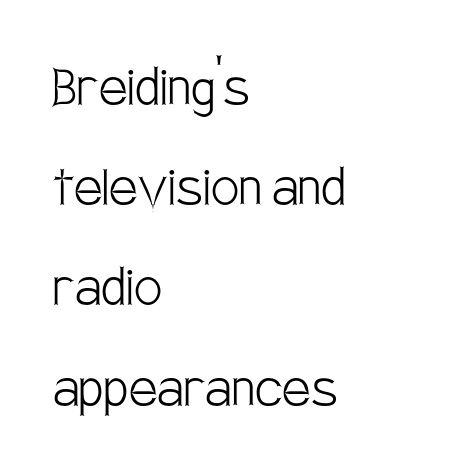
Q: Is the text bold? A: No.
Q: Is the text italic (slanted)? A: No, it is upright.
Q: Is the typeface a serif or a sans-serif typeface? A: Sans-serif.
Q: Is the text underlined? A: No.
Q: How is the paragraph aligned? A: Left-aligned.
Q: Is the spacing between letters normal or unusually wide? A: Normal.
Q: Is the spacing between lines tight, normal or loose? A: Normal.
Q: Width (condensed, normal, or wide)? A: Condensed.
Q: Stroke contrast? A: Low.
Q: x-height? A: Large.
Q: Monospaced? A: No.
